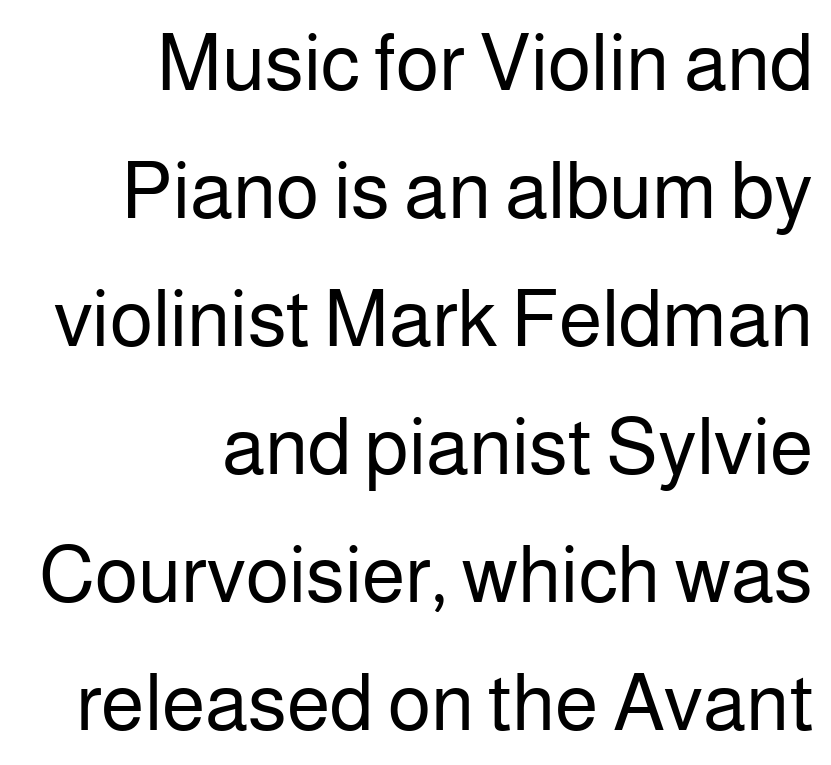
Q: Is the text bold? A: No.
Q: Is the text italic (slanted)? A: No, it is upright.
Q: Is the typeface a serif or a sans-serif typeface? A: Sans-serif.
Q: Is the text underlined? A: No.
Q: How is the paragraph aligned? A: Right-aligned.
Q: Is the spacing between letters normal or unusually wide? A: Normal.
Q: Is the spacing between lines tight, normal or loose? A: Normal.
Q: Width (condensed, normal, or wide)? A: Normal.
Q: Stroke contrast? A: Low.
Q: x-height? A: Medium.
Q: Monospaced? A: No.
